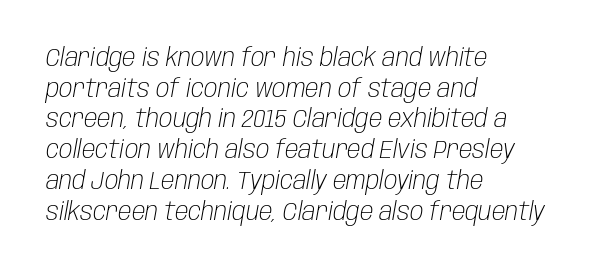
Q: Is the text bold? A: No.
Q: Is the text italic (slanted)? A: Yes, it leans right by about 10 degrees.
Q: Is the text underlined? A: No.
Q: How is the paragraph aligned? A: Left-aligned.
Q: Is the spacing between letters normal or unusually wide? A: Normal.
